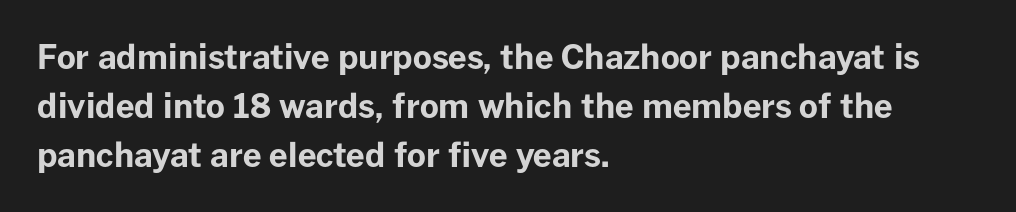
{"serif": "no", "italic": "no", "bold": "yes", "weight": "bold", "width": "normal", "stroke_contrast": "low", "x_height": "medium", "monospaced": "no", "underline": "no", "align": "left", "line_spacing": "normal", "line_spacing_ratio": 1.48, "letter_spacing": "normal", "letter_spacing_em": 0.0, "glyph_px": 33}
